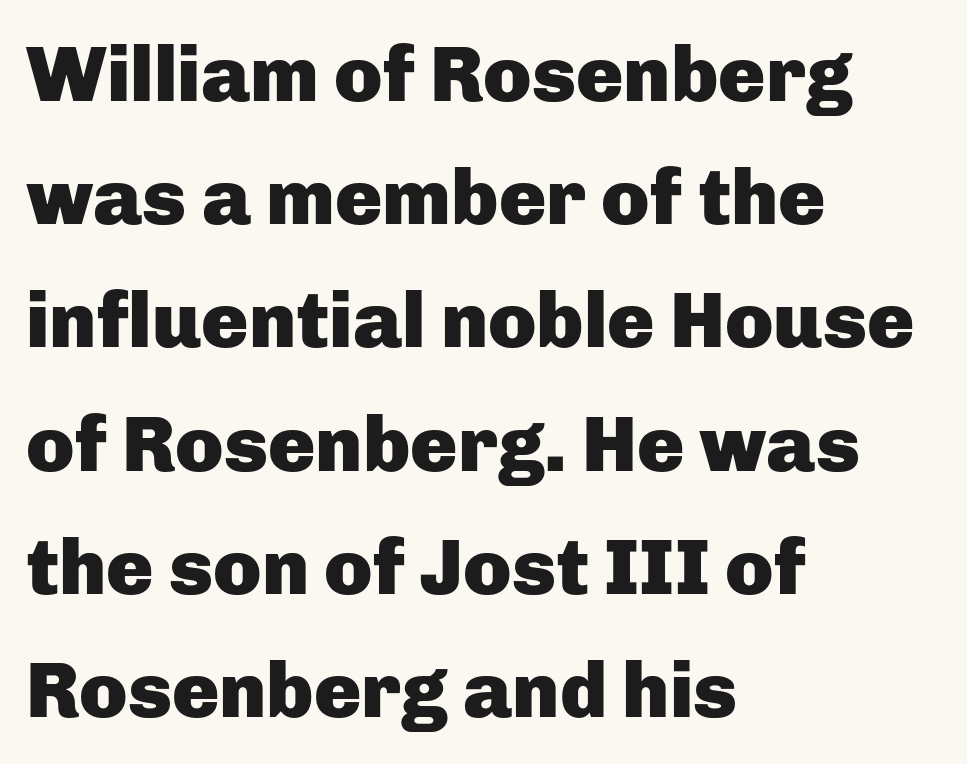
Has an underline been added? It has not. A sans-serif font was chosen for this passage. Reading down the column, the eye jumps a familiar distance to each next line. Each glyph is drawn with heavy, bold strokes. A typesetter would call this proportional, since set widths differ per character. The letterforms sit shoulder to shoulder at normal distance.
